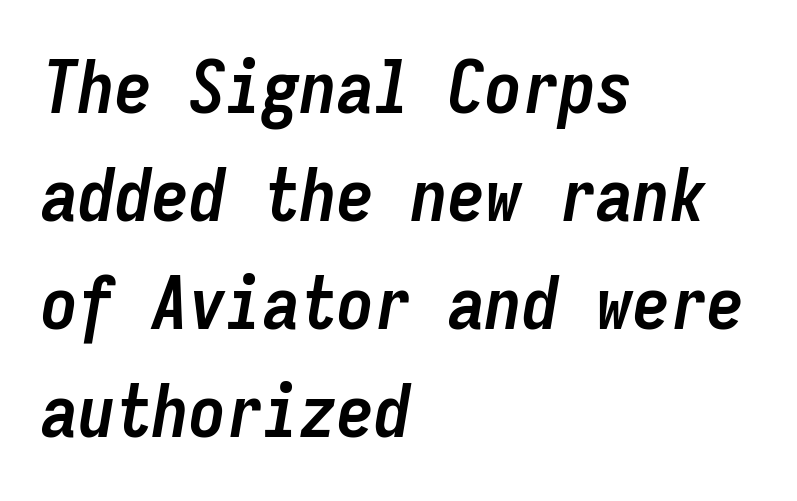
Does the weight exceed regular? Yes, all the way to bold. How are the letters spaced? Ordinarily, with no added tracking. The rendering uses a moderate line-height, typical for paragraphs. A typesetter would call this monospace, since all characters share one set width. The lettering tilts uniformly, giving the passage an italic look.
